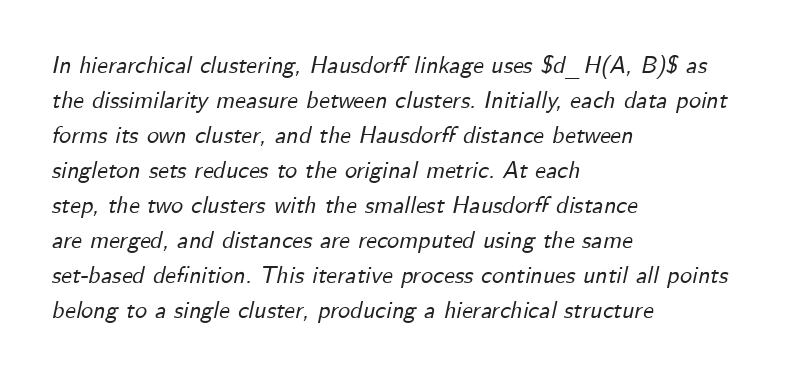
{"italic": "yes", "lean": "right", "slant_degrees": 12, "underline": "no", "align": "left", "line_spacing": "normal", "line_spacing_ratio": 1.46, "letter_spacing": "normal", "letter_spacing_em": 0.0, "glyph_px": 24}
